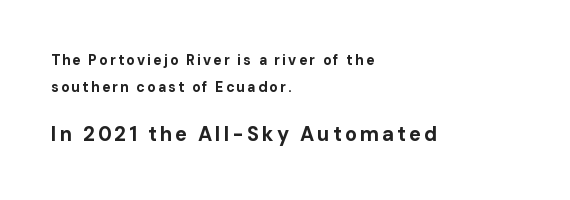
{"italic": "no", "bold": "yes", "underline": "no", "align": "left", "line_spacing": "loose", "line_spacing_ratio": 1.94, "larger_block": "second", "size_ratio": 1.43, "glyph_px": 20}
